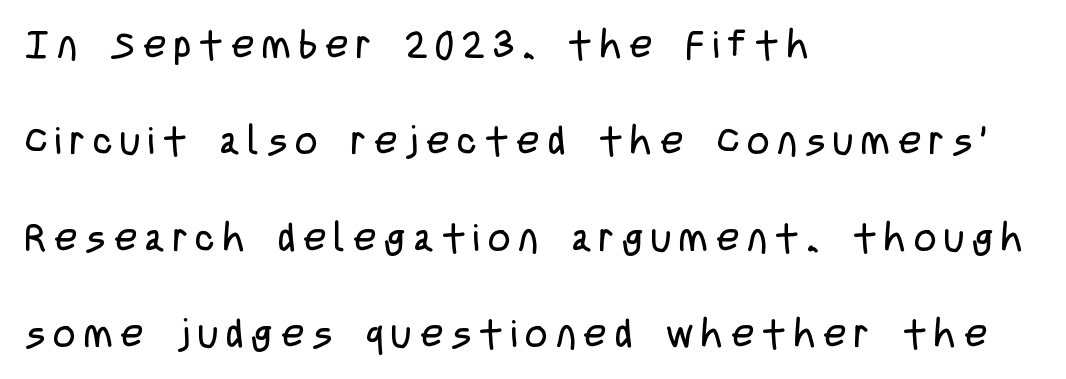
Think of a printed novel: that variable character pitch is what you see here. Unlike italic type, these characters show no tilt at all. The gap between lines stays unmarked. Grotesque or geometric, the face here clearly has no serifs.
